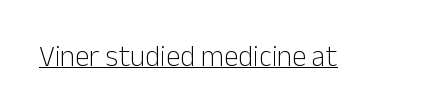
Q: Is the text bold? A: No.
Q: Is the text italic (slanted)? A: No, it is upright.
Q: Is the typeface a serif or a sans-serif typeface? A: Sans-serif.
Q: Is the text underlined? A: Yes.
Q: Is the spacing between letters normal or unusually wide? A: Normal.
Q: Width (condensed, normal, or wide)? A: Normal.
Q: Stroke contrast? A: Low.
Q: x-height? A: Medium.
Q: Monospaced? A: No.
